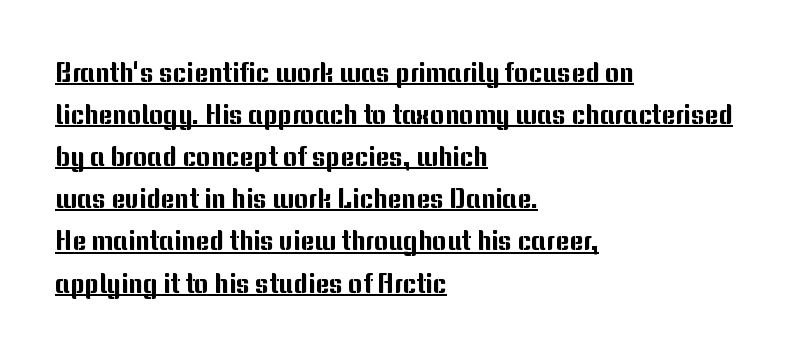
{"italic": "no", "underline": "yes", "align": "left", "line_spacing": "normal", "line_spacing_ratio": 1.56, "letter_spacing": "normal", "letter_spacing_em": 0.0, "glyph_px": 27}
